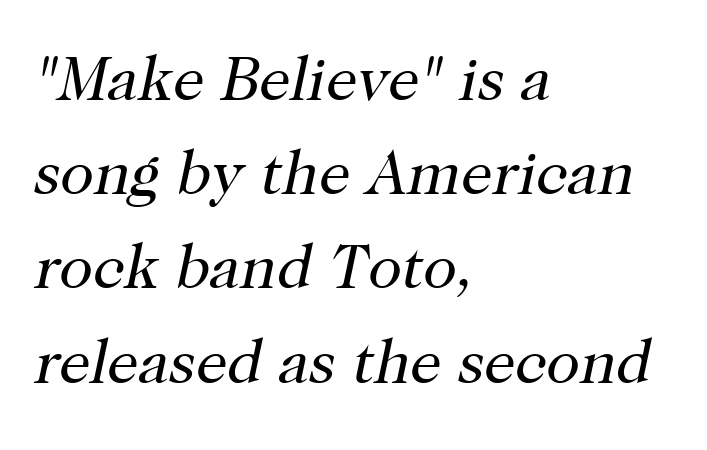
Q: Is the text bold? A: No.
Q: Is the text italic (slanted)? A: Yes, it leans right by about 12 degrees.
Q: Is the typeface a serif or a sans-serif typeface? A: Serif.
Q: Is the text underlined? A: No.
Q: How is the paragraph aligned? A: Left-aligned.
Q: Is the spacing between letters normal or unusually wide? A: Normal.
Q: Is the spacing between lines tight, normal or loose? A: Normal.
Q: Width (condensed, normal, or wide)? A: Normal.
Q: Stroke contrast? A: High.
Q: x-height? A: Medium.
Q: Monospaced? A: No.
